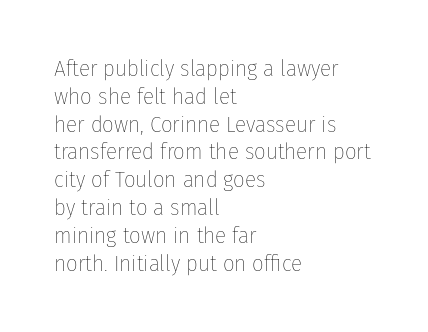
Q: Is the text bold? A: No.
Q: Is the text italic (slanted)? A: No, it is upright.
Q: Is the text underlined? A: No.
Q: How is the paragraph aligned? A: Left-aligned.
Q: Is the spacing between letters normal or unusually wide? A: Normal.
